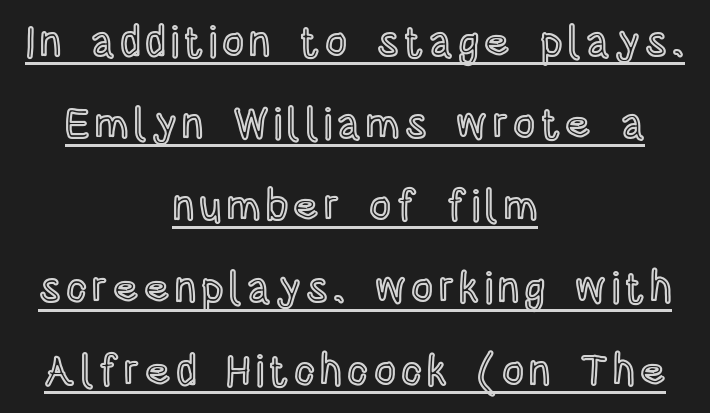
The image shows 43 px condensed type, upright; set centered, loose line spacing (1.91x), underlined; a large x-height.
